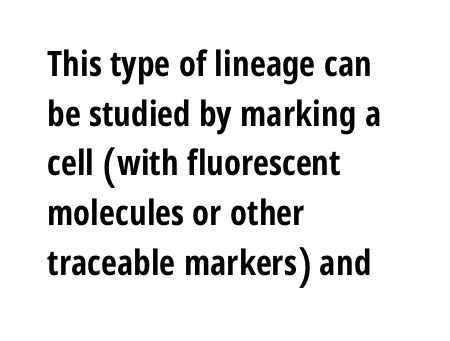
The image shows 35 px bold, condensed sans-serif type, upright; set left-aligned, normal line spacing (1.42x), normal letter spacing, not underlined; low stroke contrast and a medium x-height.
